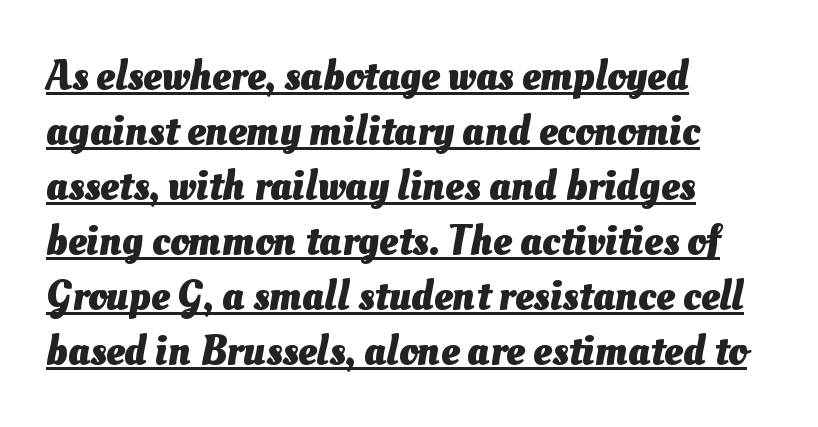
{"bold": "yes", "weight": "heavy", "width": "normal", "stroke_contrast": "medium", "x_height": "small", "monospaced": "no", "underline": "yes", "align": "left", "line_spacing": "normal", "line_spacing_ratio": 1.31, "letter_spacing": "normal", "letter_spacing_em": 0.0, "glyph_px": 42}
